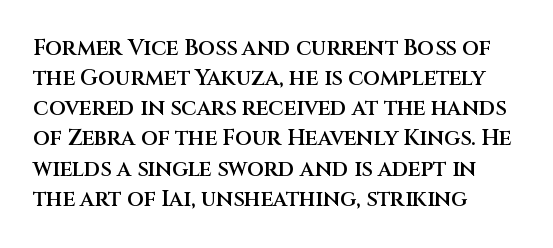
The image shows 22 px text type, upright; set left-aligned, normal line spacing (1.37x), normal letter spacing, not underlined.
